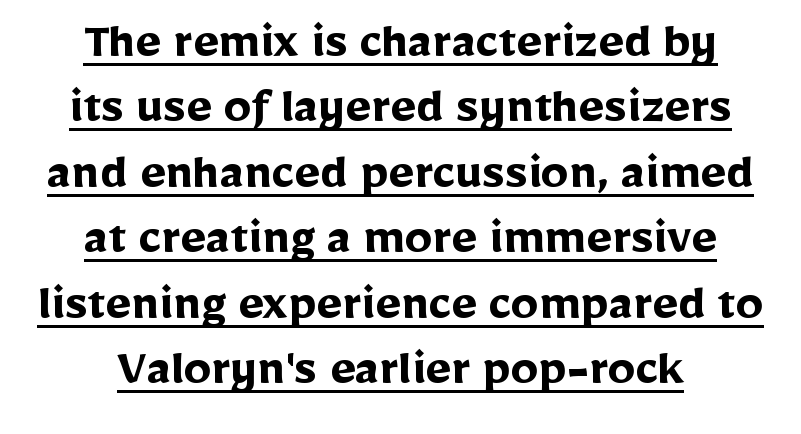
Serif or sans? Sans — the stroke terminals are bare. The rag falls on both sides of this text block equally. Inter-character spacing is left at the font's built-in metrics. Its strokes are broad and dark, the hallmark of bold type. A baseline rule has been typeset under these characters. Italic: no, the glyphs are upright roman.
